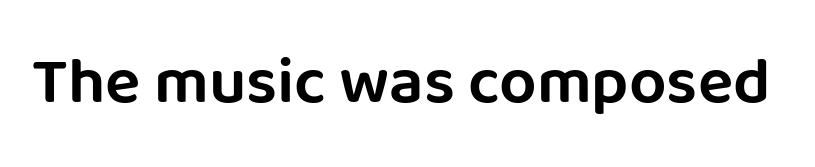
Think of a printed novel: that variable character pitch is what you see here. Tracking here is standard; glyphs follow each other at the usual distance. The lettering stays uniformly vertical, giving the passage a roman look. This rendering employs a face without finishing strokes, i.e., a sans-serif. Descenders hang freely into open space.
